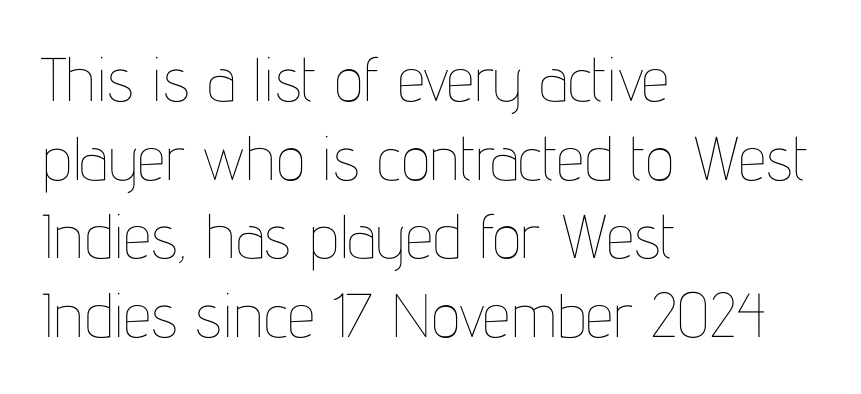
The image shows 62 px thin, condensed type, upright; set left-aligned, normal line spacing (1.27x), normal letter spacing, not underlined; low stroke contrast and a medium x-height.
